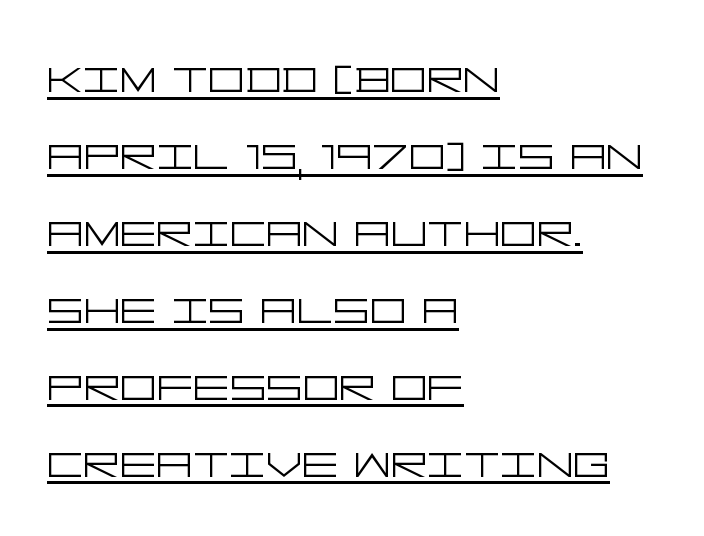
{"serif": "no", "italic": "no", "bold": "no", "weight": "light", "width": "wide", "stroke_contrast": "low", "x_height": "large", "underline": "yes", "align": "left", "line_spacing": "normal", "line_spacing_ratio": 1.35, "letter_spacing": "normal", "letter_spacing_em": 0.0, "glyph_px": 57}
